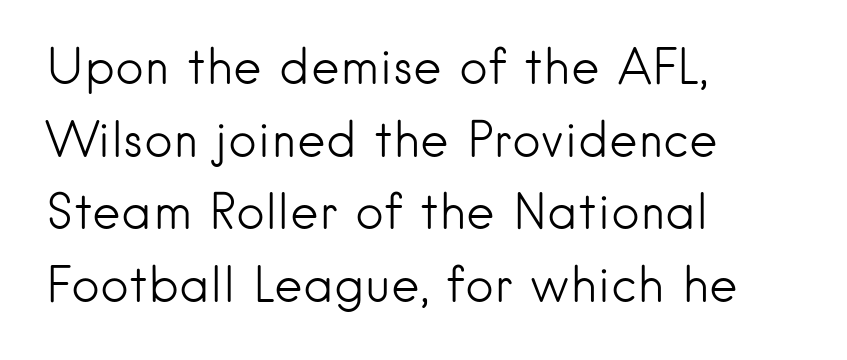
Unlike a traditional serif, this face leaves its strokes unadorned. Letters have the restrained weight of plain body copy at most. In terms of posture, this sample is upright. Caption: multi-line text, flush left, ragged right. Is this a fixed-width face? No — the glyphs have proportional, varying widths.
